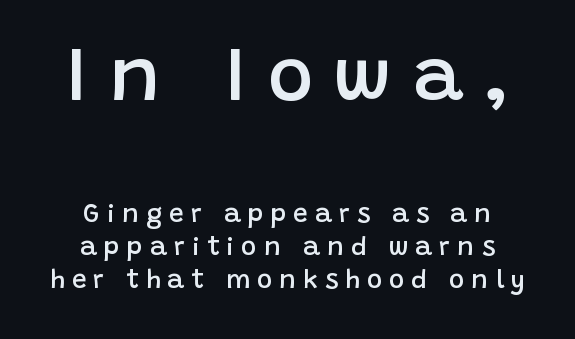
Is the letter spacing exaggerated? Yes — the characters are pushed far apart. Notice how descenders clear the ascenders below comfortably — that's standard leading. Nope, not italic — everything's standing straight. Centered paragraph, ragged on both sides. Every letter is mildly thick-stroked: semibold rather than bold. Regarding serifs, this sample does without them.
